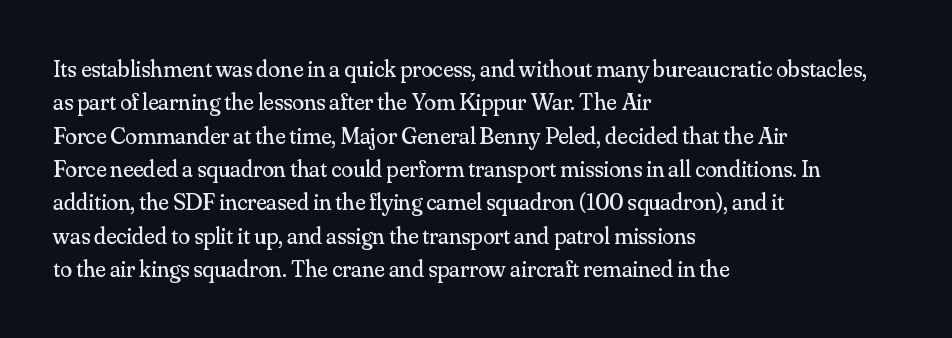
{"italic": "no", "bold": "no", "underline": "no", "align": "left", "line_spacing": "normal", "line_spacing_ratio": 1.39, "letter_spacing": "normal", "letter_spacing_em": 0.0, "glyph_px": 24}
